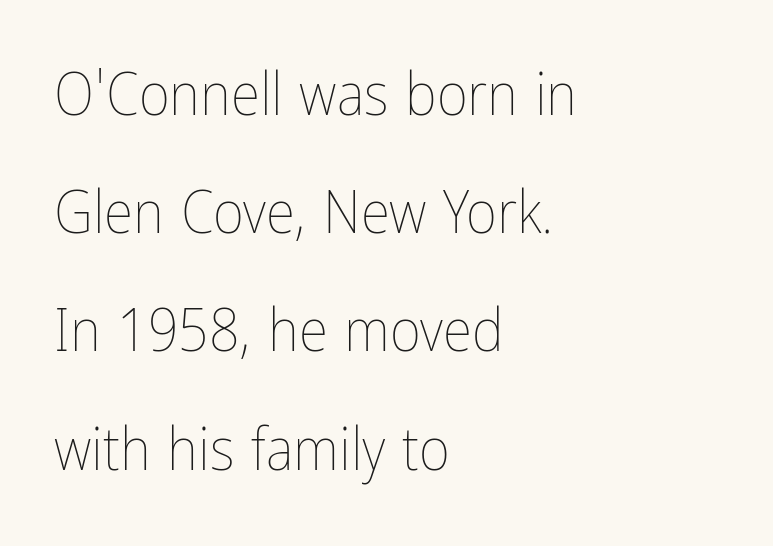
Q: Is the text bold? A: No.
Q: Is the text italic (slanted)? A: No, it is upright.
Q: Is the text underlined? A: No.
Q: How is the paragraph aligned? A: Left-aligned.
Q: Is the spacing between letters normal or unusually wide? A: Normal.
Q: Is the spacing between lines tight, normal or loose? A: Loose.
Q: Width (condensed, normal, or wide)? A: Condensed.
Q: Stroke contrast? A: Low.
Q: x-height? A: Medium.
Q: Monospaced? A: No.
